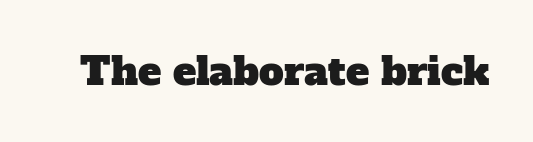
Letters rest on an invisible, unmarked baseline. Letter spacing: default. Are there feet on the stems? There are — it's a serif. Note the varied advance widths — an 'i' is clearly narrower than an 'm'.
